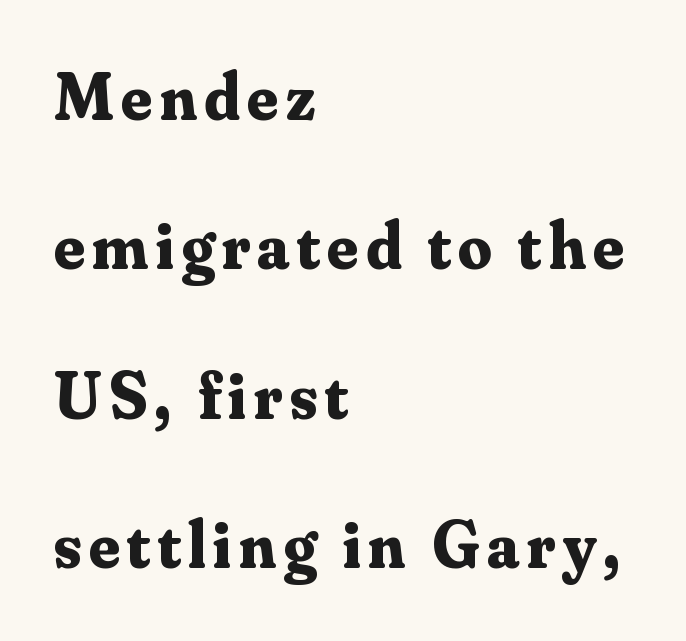
{"serif": "yes", "italic": "no", "bold": "yes", "weight": "bold", "width": "normal", "stroke_contrast": "medium", "x_height": "small", "monospaced": "no", "underline": "no", "align": "left", "line_spacing": "loose", "line_spacing_ratio": 2.23, "glyph_px": 67}
